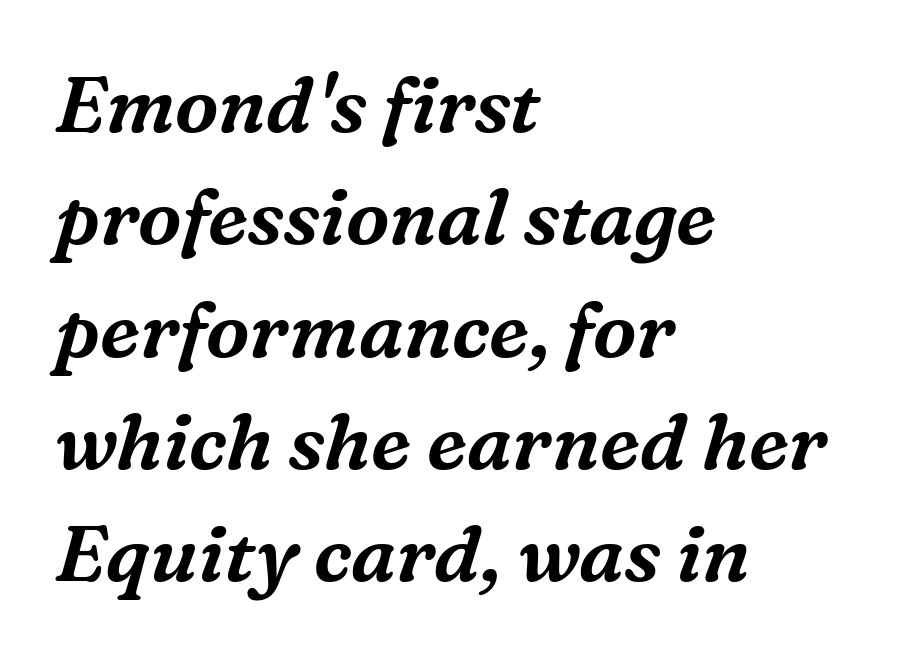
Q: Is the text italic (slanted)? A: Yes, it leans right by about 16 degrees.
Q: Is the typeface a serif or a sans-serif typeface? A: Serif.
Q: Is the text underlined? A: No.
Q: How is the paragraph aligned? A: Left-aligned.
Q: Is the spacing between letters normal or unusually wide? A: Normal.
Q: Is the spacing between lines tight, normal or loose? A: Normal.
Q: Width (condensed, normal, or wide)? A: Normal.
Q: Stroke contrast? A: Medium.
Q: x-height? A: Medium.
Q: Monospaced? A: No.
